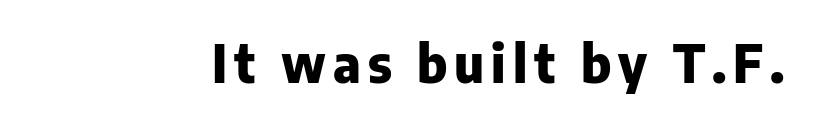
{"serif": "no", "italic": "no", "bold": "yes", "weight": "heavy", "width": "normal", "stroke_contrast": "low", "x_height": "medium", "monospaced": "no", "underline": "no", "glyph_px": 52}
